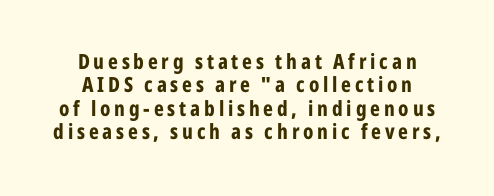
Q: Is the text bold? A: Yes.
Q: Is the text italic (slanted)? A: No, it is upright.
Q: Is the text underlined? A: No.
Q: Is the spacing between lines tight, normal or loose? A: Tight.
